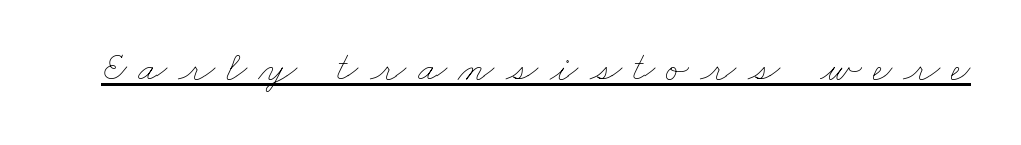
Q: Is the text bold? A: No.
Q: Is the text underlined? A: Yes.
Q: Is the spacing between letters normal or unusually wide? A: Unusually wide.
Q: Width (condensed, normal, or wide)? A: Wide.
Q: Stroke contrast? A: Low.
Q: x-height? A: Small.
Q: Monospaced? A: No.
